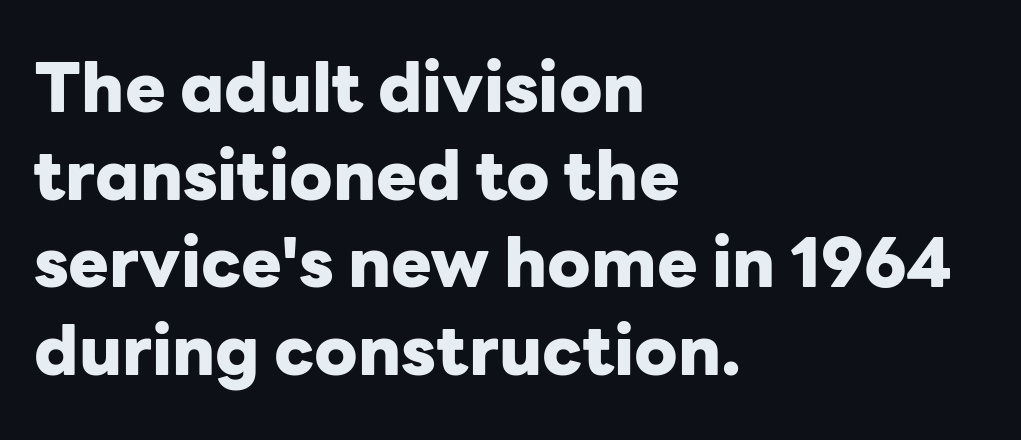
{"serif": "no", "italic": "no", "bold": "yes", "weight": "heavy", "width": "normal", "stroke_contrast": "low", "x_height": "medium", "monospaced": "no", "underline": "no", "align": "left", "line_spacing": "normal", "line_spacing_ratio": 1.29, "letter_spacing": "normal", "letter_spacing_em": 0.0, "glyph_px": 68}
